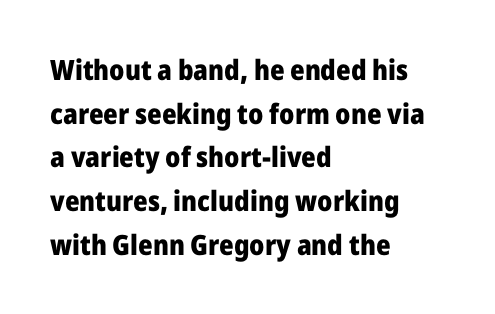
Style check: upright. Is this a fixed-width face? No — the glyphs have proportional, varying widths. These lines are set flush left with a ragged right edge. The space beneath each line is pristine and unruled. Set as a true bold cut, around the 700 mark.
